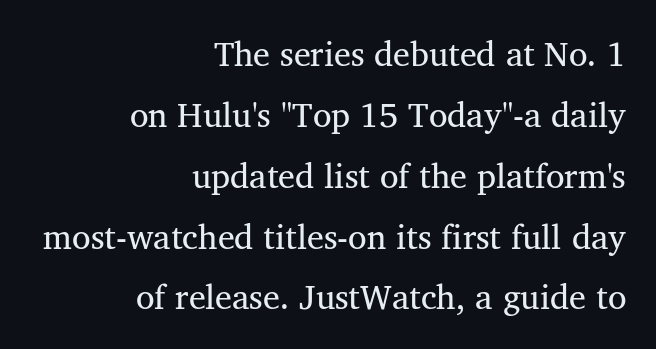
The image shows 34 px regular-weight serif type; set right-aligned, line spacing 1.79x, normal letter spacing, not underlined; medium stroke contrast and a medium x-height.
